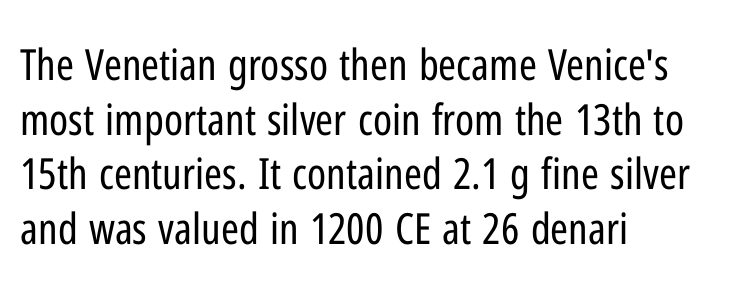
Q: Is the text bold? A: No.
Q: Is the text italic (slanted)? A: No, it is upright.
Q: Is the typeface a serif or a sans-serif typeface? A: Sans-serif.
Q: Is the text underlined? A: No.
Q: How is the paragraph aligned? A: Left-aligned.
Q: Is the spacing between letters normal or unusually wide? A: Normal.
Q: Is the spacing between lines tight, normal or loose? A: Normal.
Q: Width (condensed, normal, or wide)? A: Condensed.
Q: Stroke contrast? A: Low.
Q: x-height? A: Medium.
Q: Monospaced? A: No.
